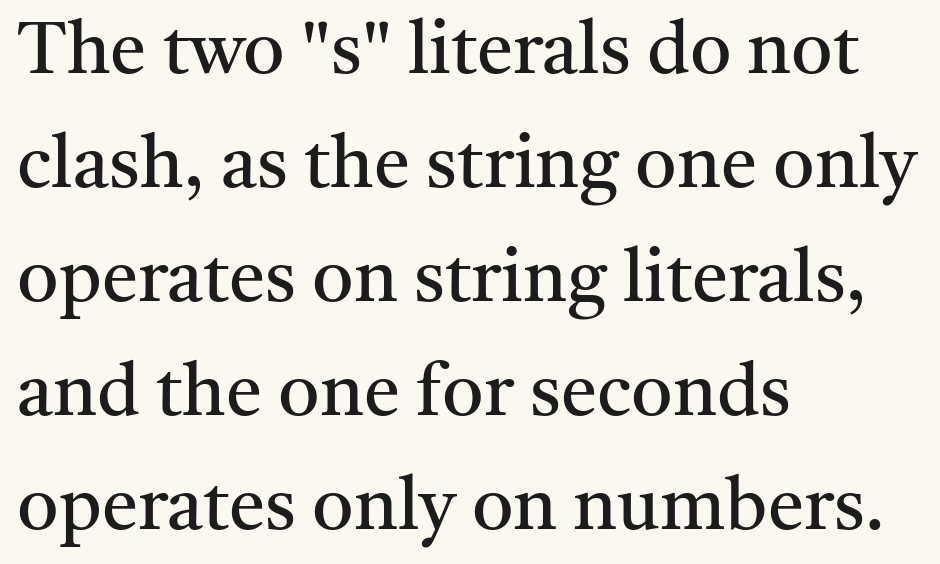
Regarding leading, the lines here are spaced in the standard way. Think of a printed novel: that variable character pitch is what you see here. Any mark beneath the type? The region is blank. The paragraph has a hard left edge and a soft right edge. The typesetting does not lean heavy: it is not bold. Standard letterfit; no display-style spreading of the glyphs.
